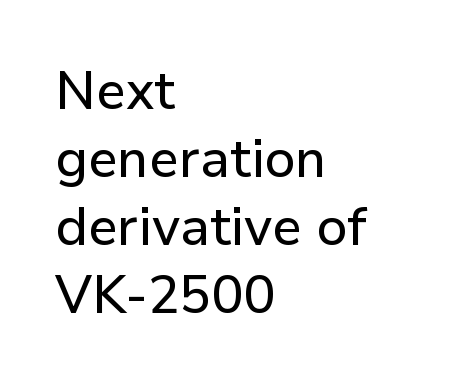
The image shows 53 px sans-serif type, upright; set left-aligned, normal line spacing (1.28x), normal letter spacing, not underlined; low stroke contrast and a medium x-height.
